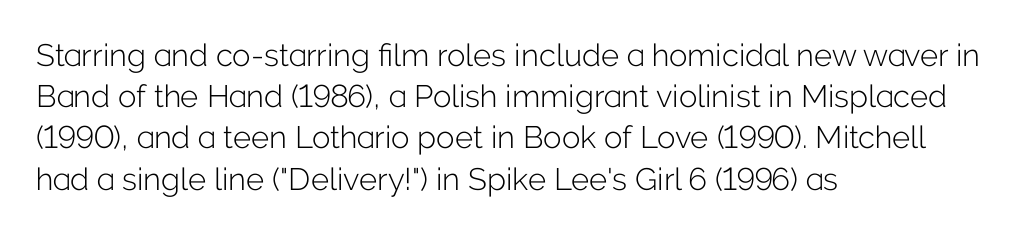
The image shows 31 px light sans-serif type, upright; set left-aligned, normal line spacing (1.33x), normal letter spacing, not underlined; low stroke contrast and a medium x-height.
